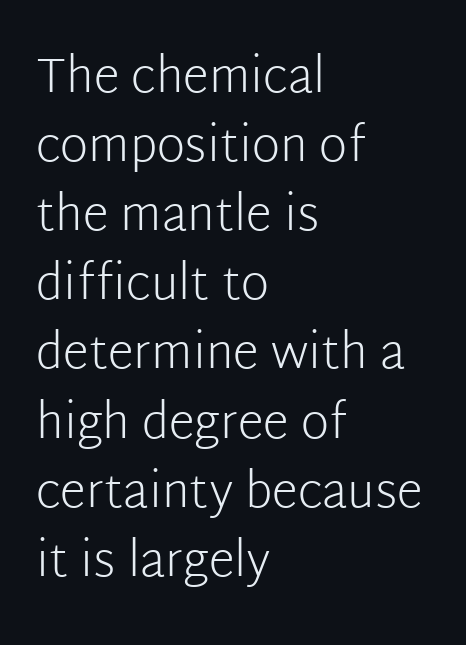
Q: Is the text bold? A: No.
Q: Is the text italic (slanted)? A: No, it is upright.
Q: Is the typeface a serif or a sans-serif typeface? A: Sans-serif.
Q: Is the text underlined? A: No.
Q: How is the paragraph aligned? A: Left-aligned.
Q: Is the spacing between letters normal or unusually wide? A: Normal.
Q: Is the spacing between lines tight, normal or loose? A: Normal.
Q: Width (condensed, normal, or wide)? A: Normal.
Q: Stroke contrast? A: Low.
Q: x-height? A: Medium.
Q: Monospaced? A: No.
